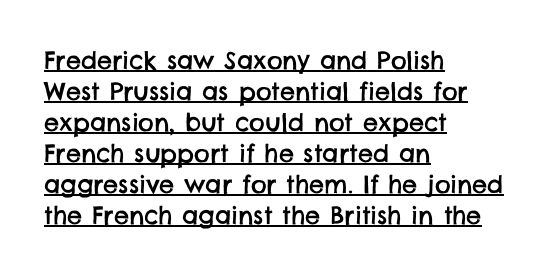
Q: Is the text underlined? A: Yes.
Q: How is the paragraph aligned? A: Left-aligned.
Q: Is the spacing between letters normal or unusually wide? A: Normal.
Q: Is the spacing between lines tight, normal or loose? A: Normal.
